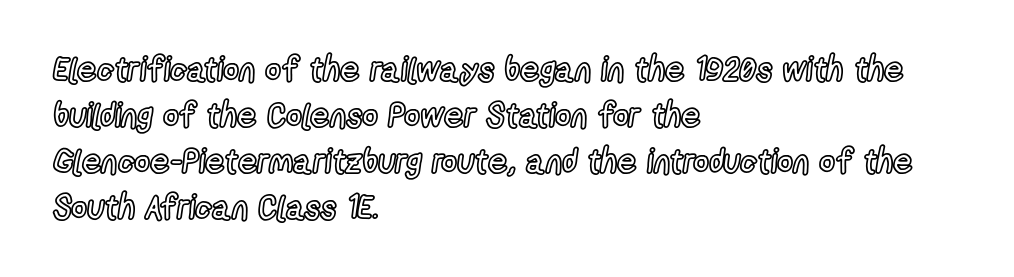
The image shows 34 px condensed type; set left-aligned, normal line spacing (1.35x), normal letter spacing, not underlined; a medium x-height.
